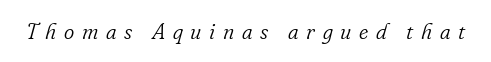
{"italic": "yes", "lean": "right", "slant_degrees": 16, "bold": "no", "underline": "no", "letter_spacing": "wide", "letter_spacing_em": 0.35, "glyph_px": 22}
